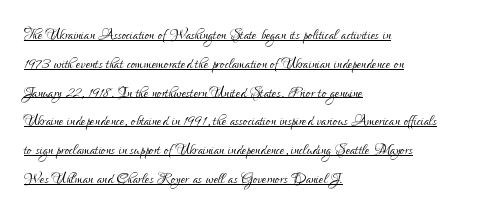
Q: Is the text bold? A: No.
Q: Is the text italic (slanted)? A: Yes.
Q: Is the text underlined? A: Yes.
Q: How is the paragraph aligned? A: Left-aligned.
Q: Is the spacing between letters normal or unusually wide? A: Normal.
Q: Is the spacing between lines tight, normal or loose? A: Normal.
